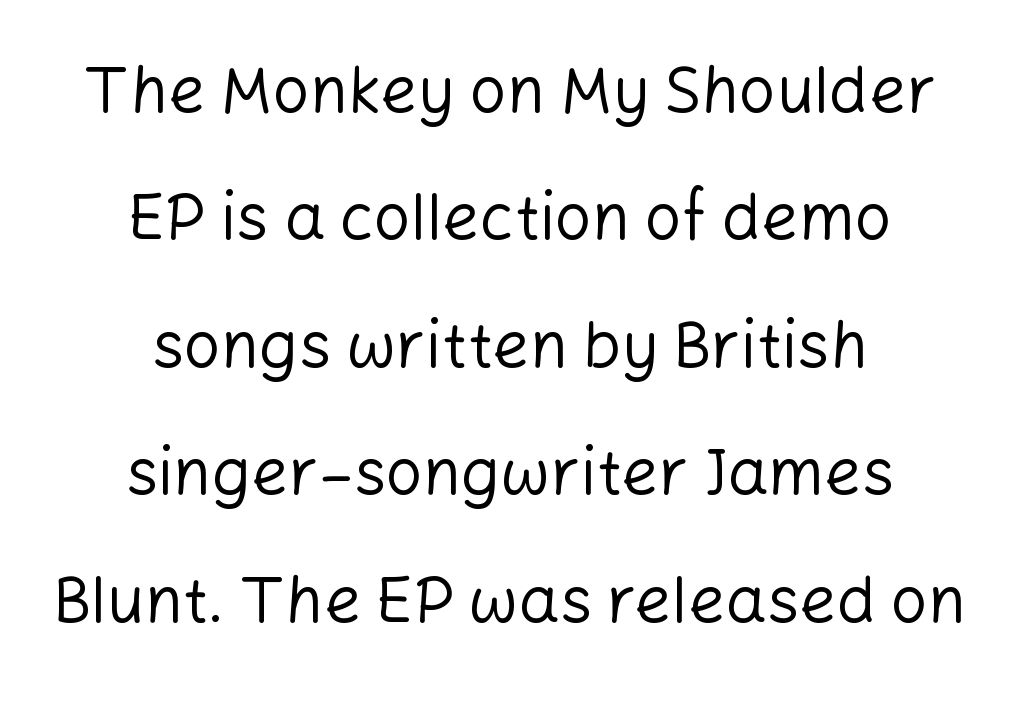
The image shows 65 px regular-weight sans-serif type, upright; set centered, loose line spacing (1.96x), normal letter spacing, not underlined; low stroke contrast and a medium x-height.
